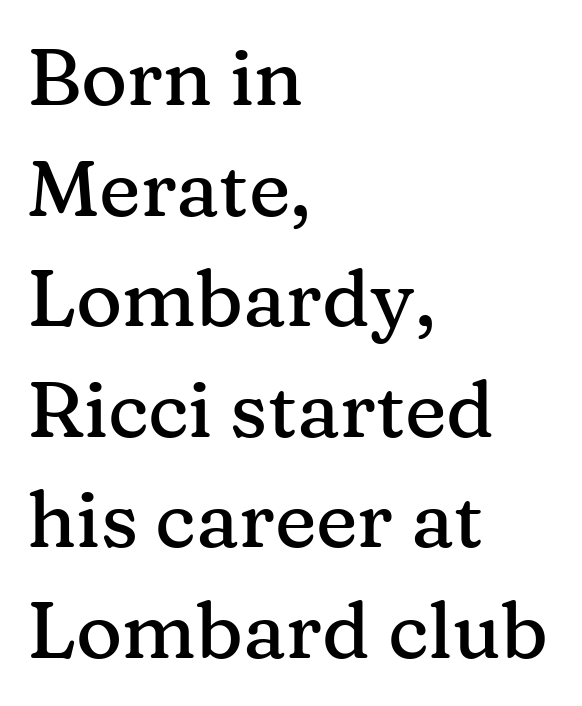
Q: Is the text italic (slanted)? A: No, it is upright.
Q: Is the typeface a serif or a sans-serif typeface? A: Serif.
Q: Is the text underlined? A: No.
Q: How is the paragraph aligned? A: Left-aligned.
Q: Is the spacing between letters normal or unusually wide? A: Normal.
Q: Is the spacing between lines tight, normal or loose? A: Normal.
Q: Width (condensed, normal, or wide)? A: Normal.
Q: Stroke contrast? A: Medium.
Q: x-height? A: Medium.
Q: Monospaced? A: No.
